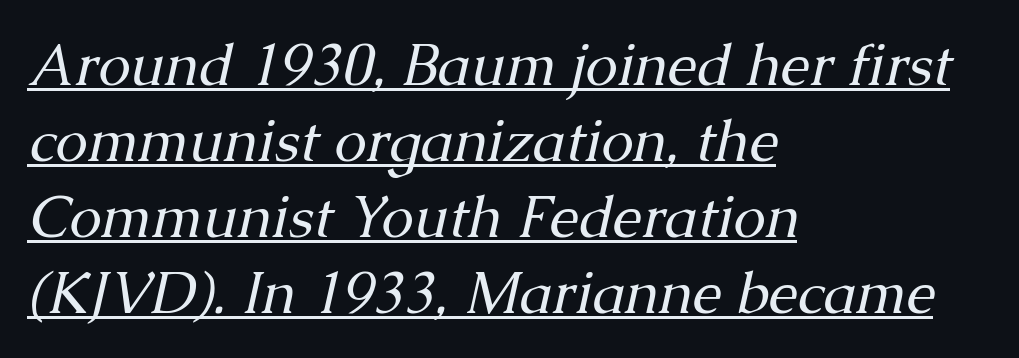
{"serif": "yes", "italic": "yes", "lean": "right", "slant_degrees": 13, "bold": "no", "weight": "regular", "width": "normal", "stroke_contrast": "medium", "x_height": "medium", "monospaced": "no", "underline": "yes", "align": "left", "line_spacing": "normal", "line_spacing_ratio": 1.31, "letter_spacing": "normal", "letter_spacing_em": 0.0, "glyph_px": 58}
